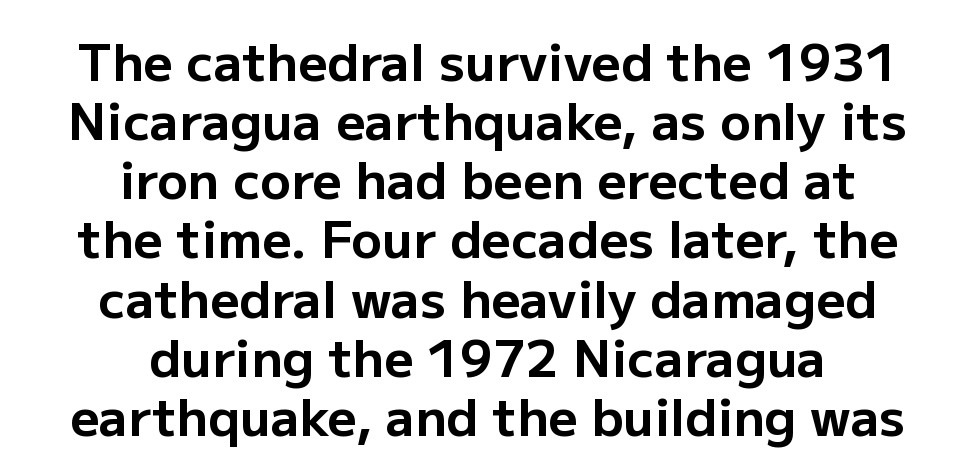
It's the straight-up-and-down kind of type. I'd call this a sans setting — the letters go barefoot. Note the varied advance widths — an 'i' is clearly narrower than an 'm'. Is the block centered? Yes — each line is placed symmetrically about the middle. Students, note that the glyphs here touch the page at normal intervals. Words float on clear page, feet unadorned.
